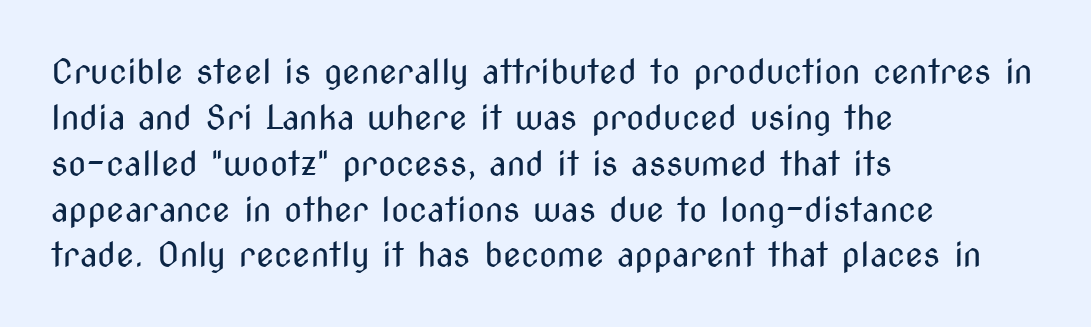
The image shows 33 px regular-weight, condensed sans-serif type, upright; set left-aligned, normal line spacing (1.39x), normal letter spacing, not underlined; medium stroke contrast and a medium x-height.
